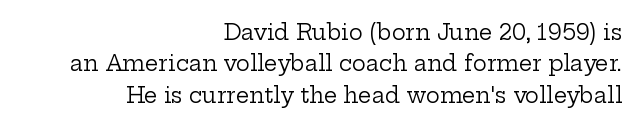
Italic? Not at all — the glyphs are vertical. Does the copy run flush right? Yes — the right margin is perfectly even. The space directly below the letters is spotless. Caption: face not bold, strokes unweighted. Look at the tracking — it's just the regular setting, nothing added.
